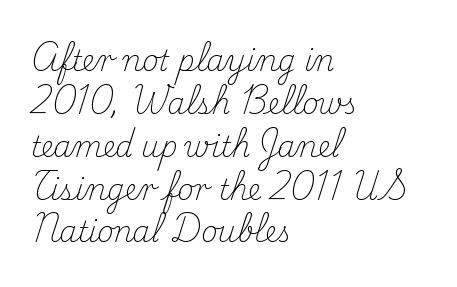
The image shows 28 px light serif type; set left-aligned, normal line spacing (1.53x), normal letter spacing, not underlined; medium stroke contrast and a small x-height.
